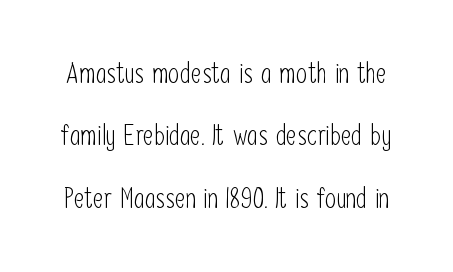
Q: Is the text bold? A: No.
Q: Is the text italic (slanted)? A: No, it is upright.
Q: Is the typeface a serif or a sans-serif typeface? A: Sans-serif.
Q: Is the text underlined? A: No.
Q: Is the spacing between letters normal or unusually wide? A: Normal.
Q: Is the spacing between lines tight, normal or loose? A: Loose.
Q: Width (condensed, normal, or wide)? A: Condensed.
Q: Stroke contrast? A: Low.
Q: x-height? A: Medium.
Q: Monospaced? A: No.
